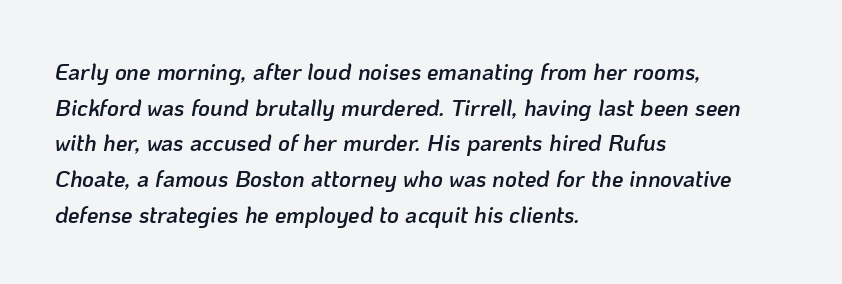
Q: Is the text bold? A: Semi-bold.
Q: Is the text italic (slanted)? A: Yes, it leans right by about 10 degrees.
Q: Is the text underlined? A: No.
Q: How is the paragraph aligned? A: Left-aligned.
Q: Is the spacing between letters normal or unusually wide? A: Normal.
Q: Is the spacing between lines tight, normal or loose? A: Normal.
